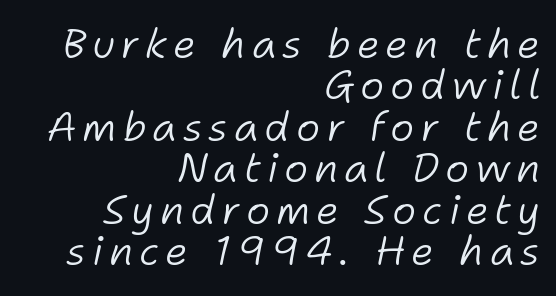
The image shows 41 px light type, italic (leaning right); set right-aligned, tight line spacing (1.01x), not underlined; low stroke contrast and a medium x-height.
